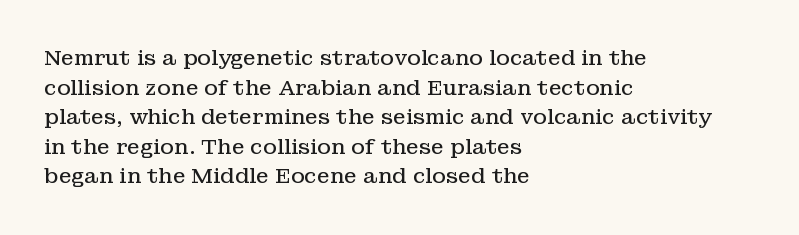
Quick note: underline off. Do the letters lean? They stand straight. The text block is weighted toward the left margin, trailing off unevenly rightward. This rendering leaves character spacing at its baseline value. Vertical spacing — default.
